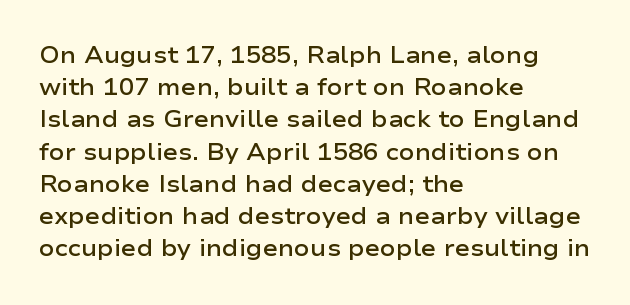
The image shows 23 px text type, upright; set left-aligned, normal line spacing (1.4x), normal letter spacing, not underlined.
